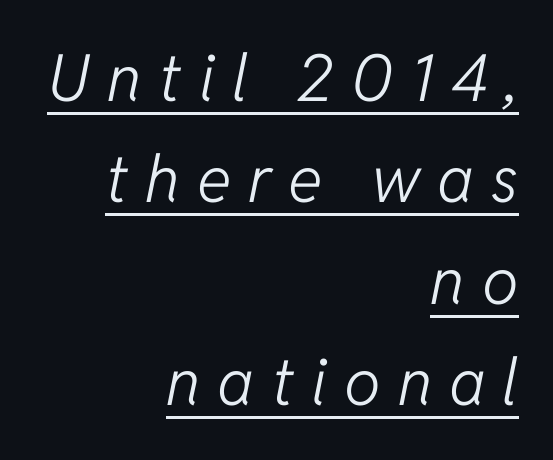
Q: Is the text bold? A: No.
Q: Is the text italic (slanted)? A: Yes, it leans right by about 11 degrees.
Q: Is the text underlined? A: Yes.
Q: How is the paragraph aligned? A: Right-aligned.
Q: Is the spacing between letters normal or unusually wide? A: Unusually wide.
Q: Is the spacing between lines tight, normal or loose? A: Normal.
Q: Width (condensed, normal, or wide)? A: Normal.
Q: Stroke contrast? A: Low.
Q: x-height? A: Medium.
Q: Monospaced? A: No.
